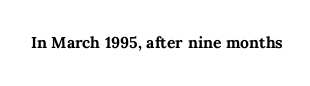
{"italic": "no", "bold": "yes", "underline": "no", "letter_spacing": "normal", "letter_spacing_em": 0.0, "glyph_px": 21}
